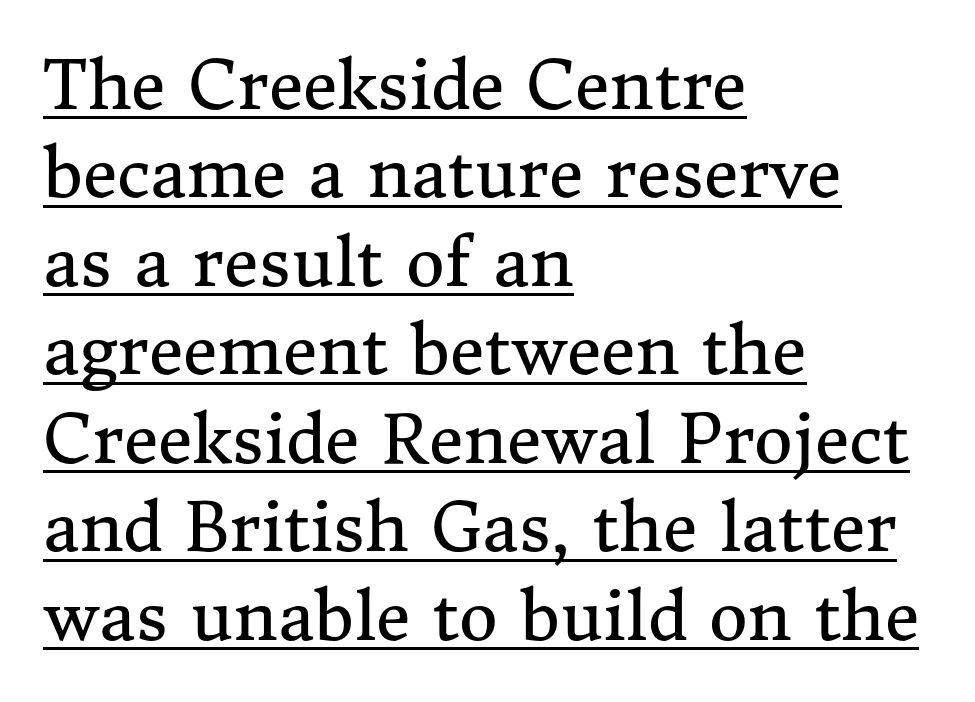
Q: Is the text bold? A: No.
Q: Is the text italic (slanted)? A: No, it is upright.
Q: Is the typeface a serif or a sans-serif typeface? A: Serif.
Q: Is the text underlined? A: Yes.
Q: How is the paragraph aligned? A: Left-aligned.
Q: Is the spacing between letters normal or unusually wide? A: Normal.
Q: Is the spacing between lines tight, normal or loose? A: Normal.
Q: Width (condensed, normal, or wide)? A: Normal.
Q: Stroke contrast? A: Medium.
Q: x-height? A: Medium.
Q: Monospaced? A: No.
